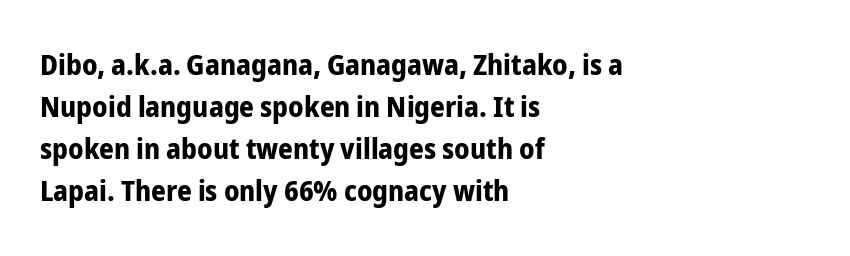
Q: Is the text bold? A: Yes.
Q: Is the text italic (slanted)? A: No, it is upright.
Q: Is the typeface a serif or a sans-serif typeface? A: Sans-serif.
Q: Is the text underlined? A: No.
Q: How is the paragraph aligned? A: Left-aligned.
Q: Is the spacing between letters normal or unusually wide? A: Normal.
Q: Is the spacing between lines tight, normal or loose? A: Normal.
Q: Width (condensed, normal, or wide)? A: Condensed.
Q: Stroke contrast? A: Low.
Q: x-height? A: Medium.
Q: Monospaced? A: No.
